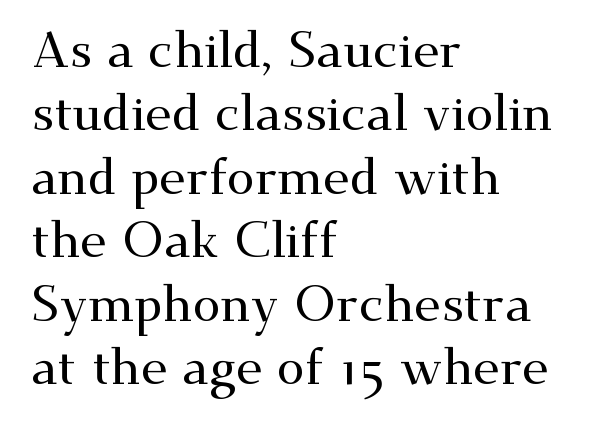
The image shows 50 px wide serif type, upright; set left-aligned, normal line spacing (1.27x), normal letter spacing, not underlined; medium stroke contrast and a small x-height.
